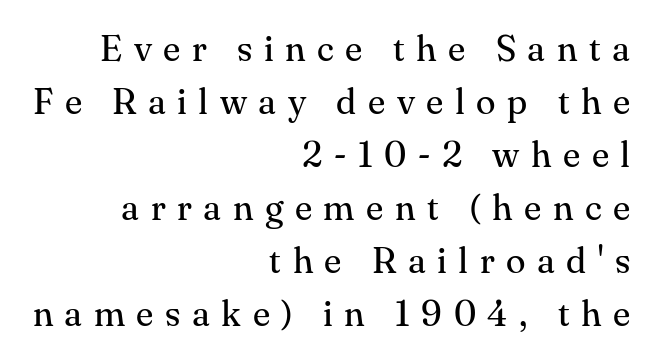
{"serif": "yes", "italic": "no", "bold": "no", "weight": "regular", "width": "normal", "stroke_contrast": "medium", "x_height": "small", "monospaced": "no", "underline": "no", "align": "right", "line_spacing": "normal", "line_spacing_ratio": 1.47, "letter_spacing": "wide", "letter_spacing_em": 0.32, "glyph_px": 36}
